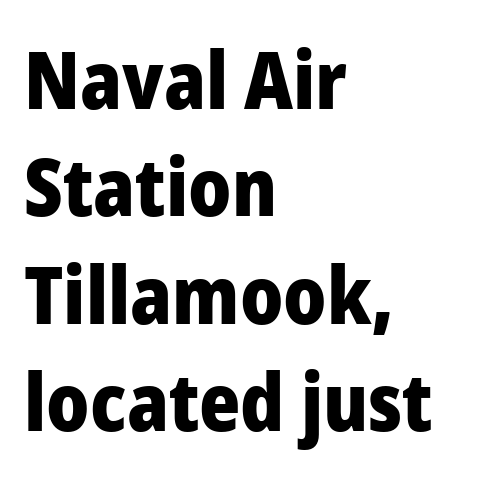
{"serif": "no", "italic": "no", "bold": "yes", "weight": "heavy", "width": "normal", "stroke_contrast": "low", "x_height": "medium", "monospaced": "no", "underline": "no", "align": "left", "line_spacing": "normal", "line_spacing_ratio": 1.36, "letter_spacing": "normal", "letter_spacing_em": 0.0, "glyph_px": 79}
